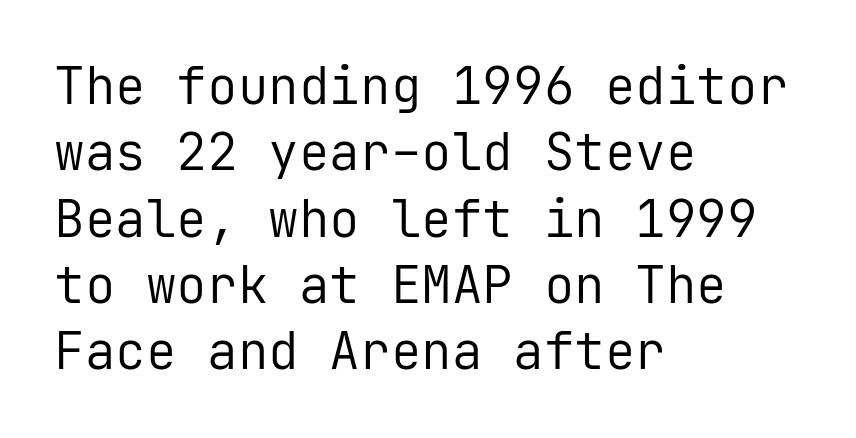
The image shows 51 px regular-weight sans-serif type, upright, monospaced; set left-aligned, normal line spacing (1.3x), normal letter spacing, not underlined; low stroke contrast and a medium x-height.
